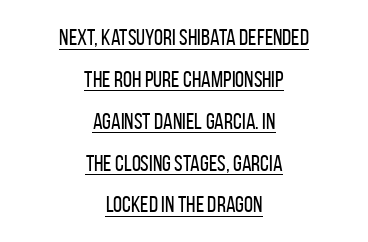
Visually the block forms a symmetrical silhouette, jagged on both flanks. Bold? No — there's no thickening of the strokes. Tall strokes in this sample are plumb rather than angled. You can see a thin bar hugging the bottom of the glyphs.
